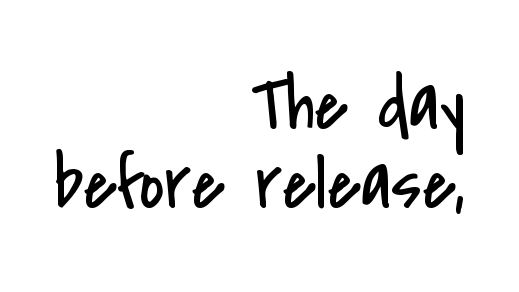
Unbolded letterforms with no extra heft. Typographically, this falls in the sans-serif category. Every character sits straight up, as roman type does. All the whitespace from short lines collects on the left. Letters rest on an invisible, unmarked baseline.
